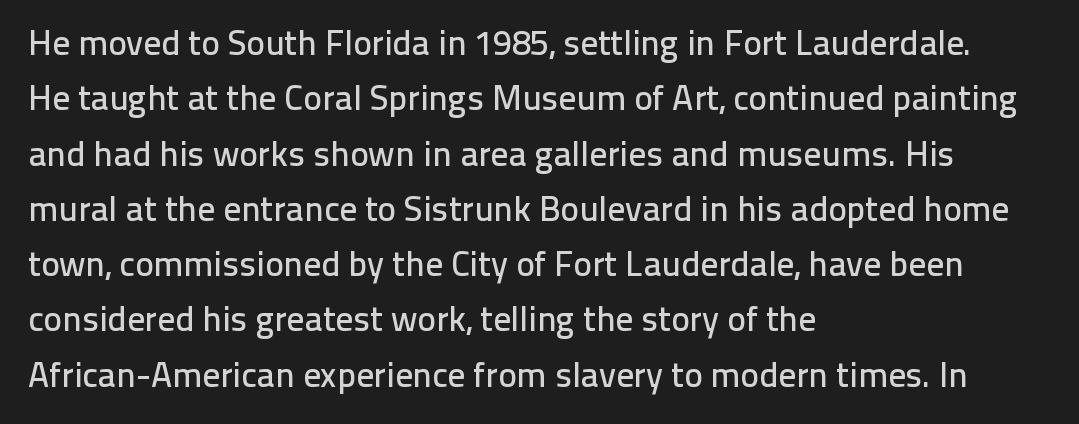
{"serif": "no", "italic": "no", "width": "normal", "stroke_contrast": "low", "x_height": "medium", "monospaced": "no", "underline": "no", "align": "left", "line_spacing": "normal", "line_spacing_ratio": 1.58, "letter_spacing": "normal", "letter_spacing_em": 0.0, "glyph_px": 35}
